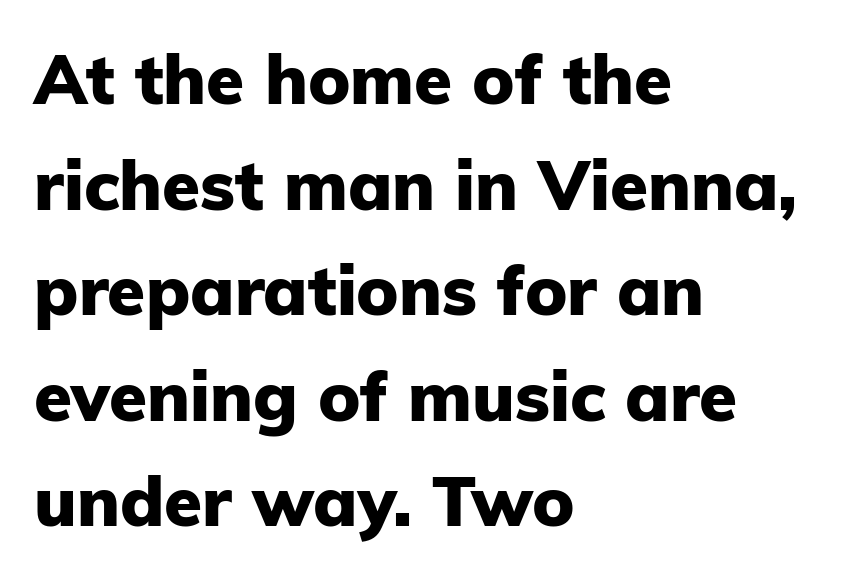
Horizontally, the lines are justified to the leading edge only. The face used here has the dense, thick strokes of a bold. Looks like regular typesetting: each glyph gets only the width it needs. A typesetter would label this face a sans. Between one letter and the next there's only the usual sliver of space.
